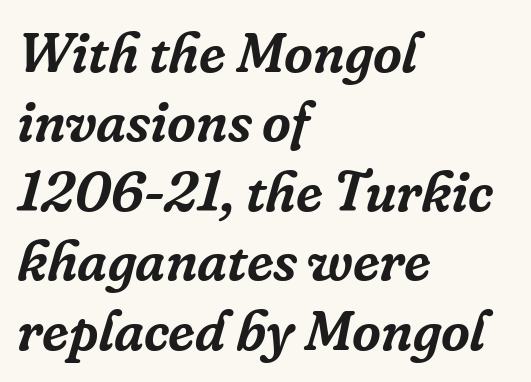
The image shows 56 px serif type, italic (leaning right); set left-aligned, line spacing 1.24x, normal letter spacing, not underlined; low stroke contrast and a medium x-height.
